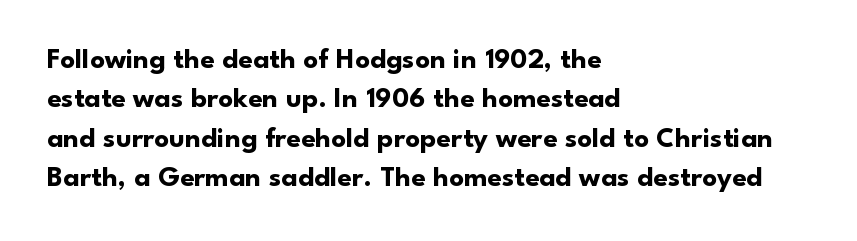
The passage shown stacks its lines at a standard gap. The letters advance in unequal steps, a hallmark of proportional type. Its strokes are broad and dark, the hallmark of bold type. Are there feet on the stems? There aren't — it's a sans. The letters stand upright; this is a roman face. Compared with a centered layout, this one pins lines to the left instead.
